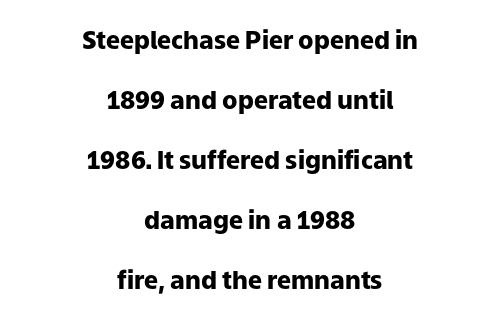
Caption: bold face, heavy strokes. You could fit nearly another row in the gap between these rows. A student would call this center alignment; a typographer would say set centered. The typography opts for an upright posture over an oblique one. There is no visible air inserted between adjacent glyphs.
